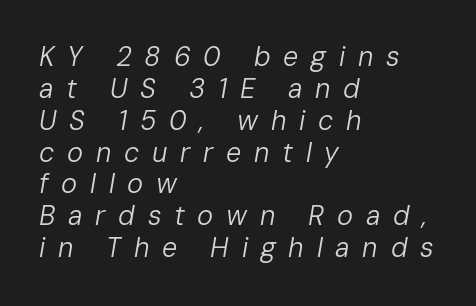
{"italic": "yes", "lean": "right", "slant_degrees": 10, "bold": "no", "underline": "no", "align": "left", "line_spacing_ratio": 1.18, "letter_spacing": "wide", "letter_spacing_em": 0.47, "glyph_px": 27}
